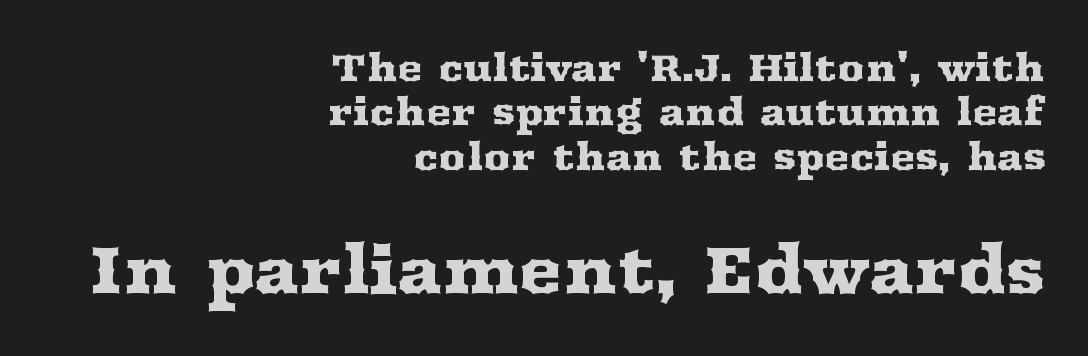
Q: Is the text italic (slanted)? A: No, it is upright.
Q: Is the typeface a serif or a sans-serif typeface? A: Serif.
Q: Is the text underlined? A: No.
Q: How is the paragraph aligned? A: Right-aligned.
Q: Is the spacing between letters normal or unusually wide? A: Normal.
Q: Which block of text is set in a larger size, the first (top) or the second (bottom)? A: The second (bottom) one.
Q: Width (condensed, normal, or wide)? A: Wide.
Q: Stroke contrast? A: Medium.
Q: x-height? A: Medium.
Q: Monospaced? A: No.
